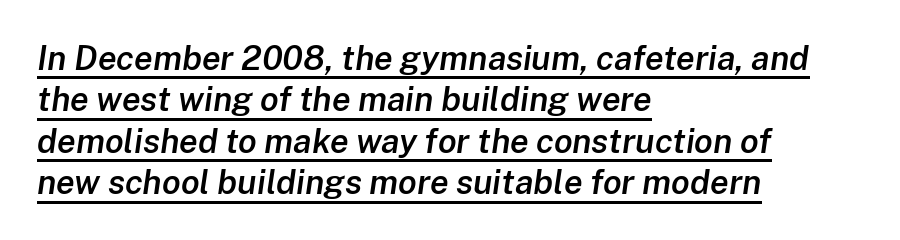
These lines were composed using italics. A fair bit of extra ink — the face is semibold, not bold. A continuous stroke trails under the words, as in a hyperlink. Nothing unusual about the tracking: characters are spaced as the font intends. The typesetter chose a ragged-right arrangement here.
